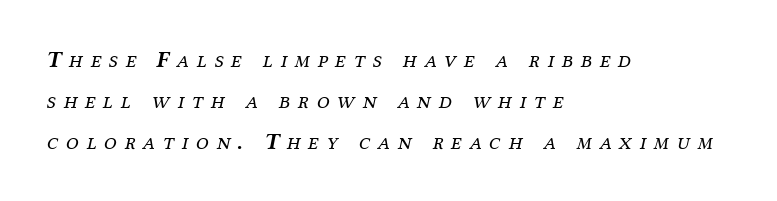
{"italic": "yes", "lean": "right", "slant_degrees": 12, "bold": "no", "underline": "no", "align": "left", "line_spacing_ratio": 1.78, "letter_spacing": "wide", "letter_spacing_em": 0.34, "glyph_px": 23}
